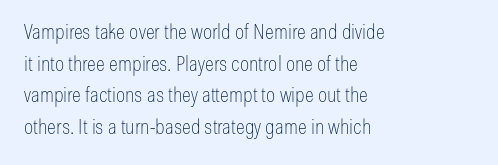
Q: Is the text bold? A: No.
Q: Is the text italic (slanted)? A: No, it is upright.
Q: Is the text underlined? A: No.
Q: How is the paragraph aligned? A: Left-aligned.
Q: Is the spacing between letters normal or unusually wide? A: Normal.
Q: Is the spacing between lines tight, normal or loose? A: Normal.
